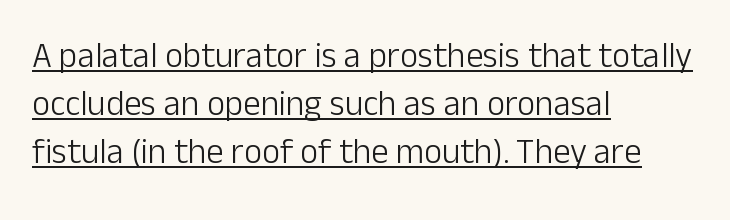
{"serif": "no", "italic": "no", "bold": "no", "weight": "light", "width": "normal", "stroke_contrast": "low", "x_height": "medium", "monospaced": "no", "underline": "yes", "align": "left", "line_spacing": "normal", "line_spacing_ratio": 1.37, "letter_spacing": "normal", "letter_spacing_em": 0.0, "glyph_px": 35}
